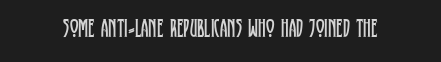
A roman cut, with each character standing at attention. Decoration check: the copy has no underline. The gaps between neighbouring characters are ordinary and unremarkable. Bold? No — there's no thickening of the strokes.
